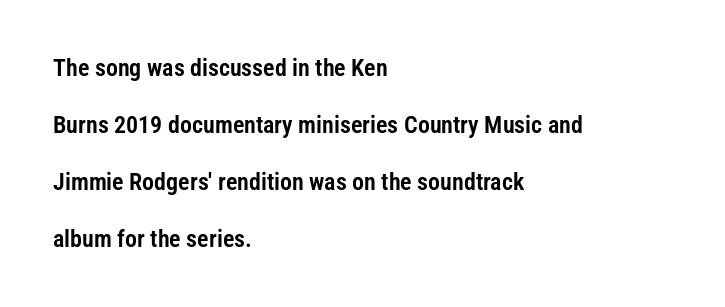
{"italic": "no", "underline": "no", "align": "left", "line_spacing": "loose", "line_spacing_ratio": 2.38, "letter_spacing": "normal", "letter_spacing_em": 0.0, "glyph_px": 24}
